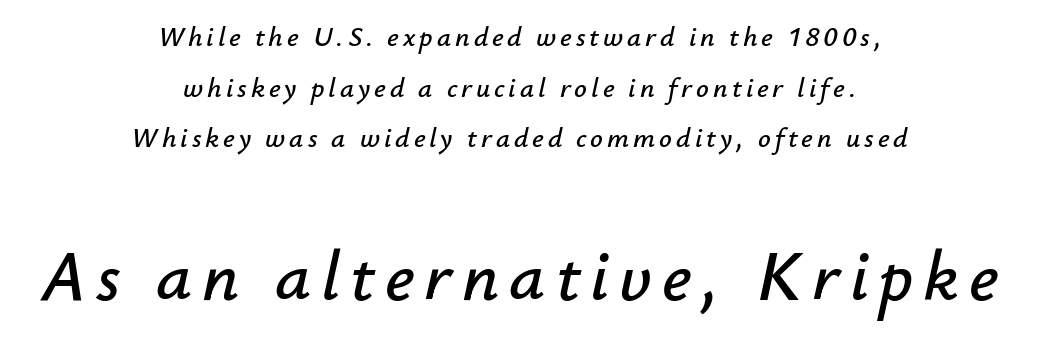
The font's italic variant was chosen for this text. The passage shown is typed in a proportional face where columns would drift. The area under the type is left untouched. Two sizes are in play, and the larger belongs to the second block. The setting favours the middle, as headings and verse often do.
